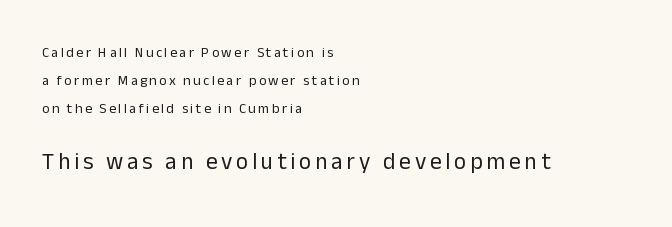
{"italic": "no", "bold": "no", "underline": "no", "align": "left", "line_spacing": "loose", "line_spacing_ratio": 2.01, "larger_block": "second", "size_ratio": 1.64, "glyph_px": 23}
